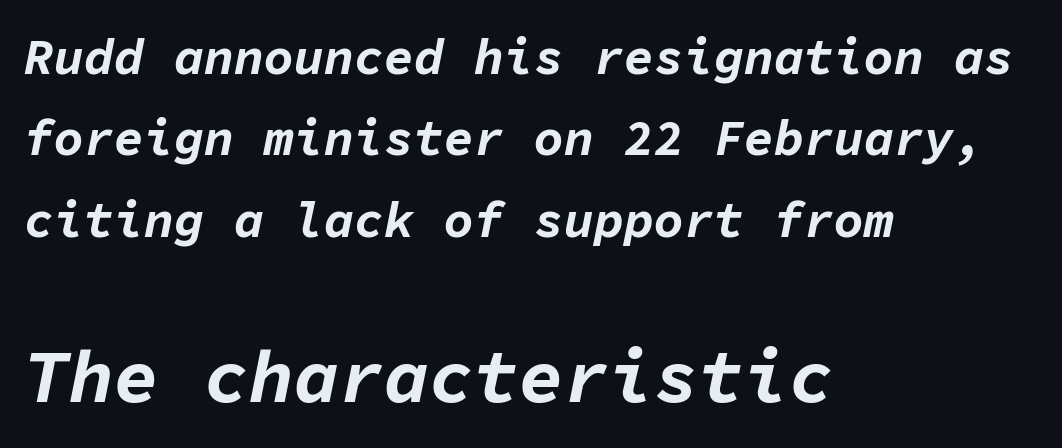
Leading: standard. In this sample the second text group is rendered at the bigger scale. Nobody drew a line under any word here. The font's italic variant was chosen for this text. Monospaced: the letters line up in strict vertical columns. The passage is arranged the way most books set body copy — flush left.
